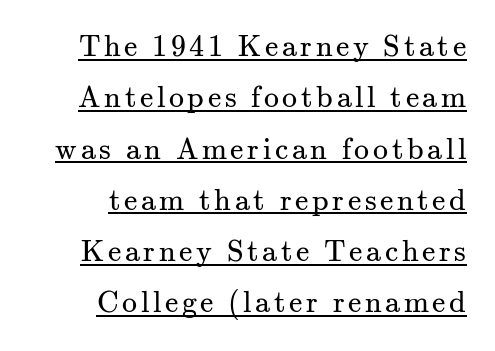
Q: Is the text bold? A: No.
Q: Is the text italic (slanted)? A: No, it is upright.
Q: Is the typeface a serif or a sans-serif typeface? A: Serif.
Q: Is the text underlined? A: Yes.
Q: How is the paragraph aligned? A: Right-aligned.
Q: Width (condensed, normal, or wide)? A: Normal.
Q: Stroke contrast? A: Medium.
Q: x-height? A: Small.
Q: Monospaced? A: No.
